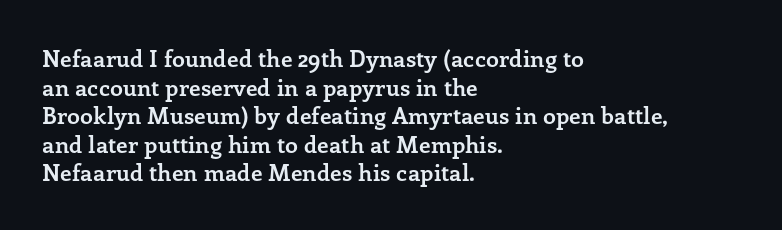
Every character sits straight up, as roman type does. Stroke thickness is high; the sample reads as a true bold. Inter-character spacing is left at the font's built-in metrics. Casual observation: everything's shoved over to the left. The specimen omits any rule beneath the text block's lines.
